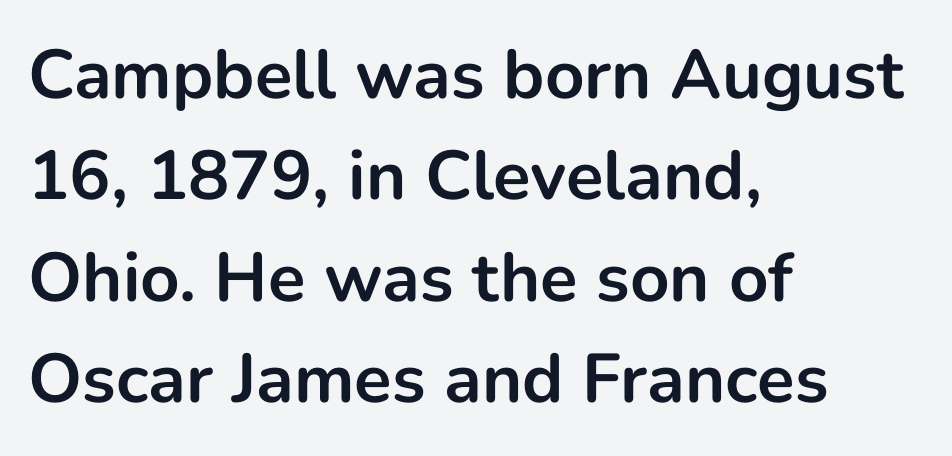
Q: Is the text bold? A: Yes.
Q: Is the text italic (slanted)? A: No, it is upright.
Q: Is the typeface a serif or a sans-serif typeface? A: Sans-serif.
Q: Is the text underlined? A: No.
Q: How is the paragraph aligned? A: Left-aligned.
Q: Is the spacing between letters normal or unusually wide? A: Normal.
Q: Is the spacing between lines tight, normal or loose? A: Normal.
Q: Width (condensed, normal, or wide)? A: Normal.
Q: Stroke contrast? A: Low.
Q: x-height? A: Medium.
Q: Monospaced? A: No.
